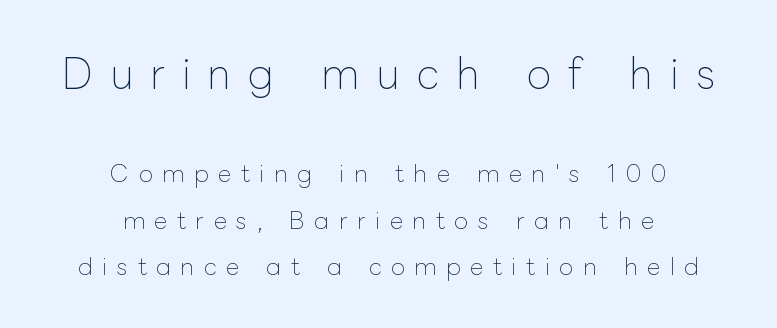
Baseline-to-baseline distance is far greater than the letter height. Each row of text sits above clean, open space. This is the regular roman posture of the typeface. Looks like regular typesetting: each glyph gets only the width it needs. Letter spacing: wide. The more generous point size was reserved for the upper chunk.
